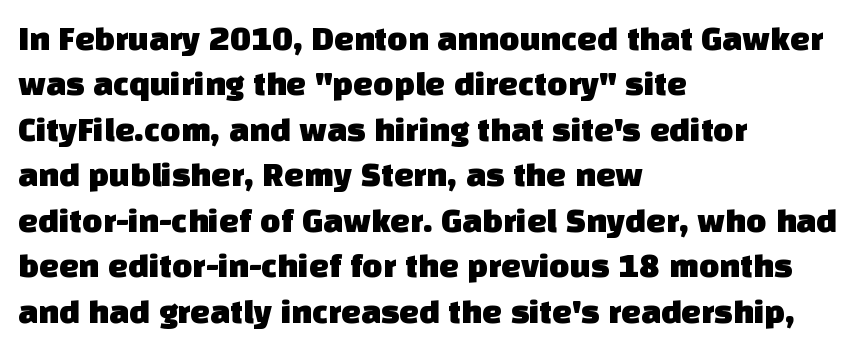
Tracking value appears to be zero — textbook default spacing. If you drew a ruler down the left edge, every line would touch it. This rendering employs a face without finishing strokes, i.e., a sans-serif. Note the varied advance widths — an 'i' is clearly narrower than an 'm'.
